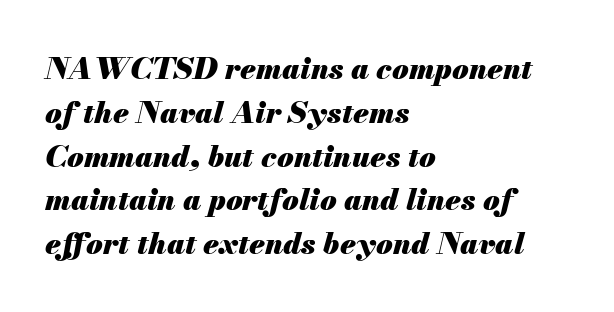
The foot of each line stays bare and open. A typesetter would call this proportional, since set widths differ per character. Short note: letters normally spaced. Notice how descenders clear the ascenders below comfortably — that's standard leading.
